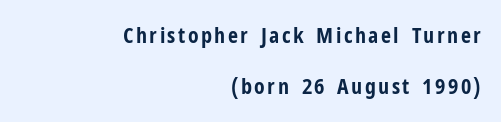
The image shows 22 px bold type, upright; set right-aligned, loose line spacing (2.33x), not underlined.
